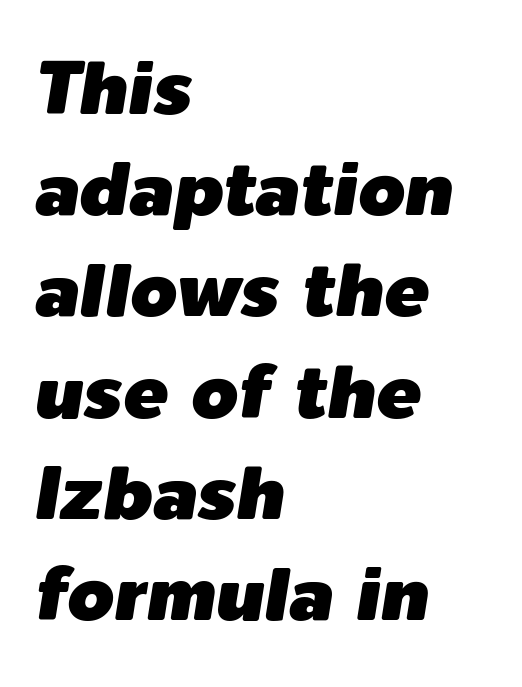
The image shows 75 px text type, italic (leaning right); set left-aligned, normal line spacing (1.35x), normal letter spacing, not underlined; low stroke contrast and a medium x-height.
